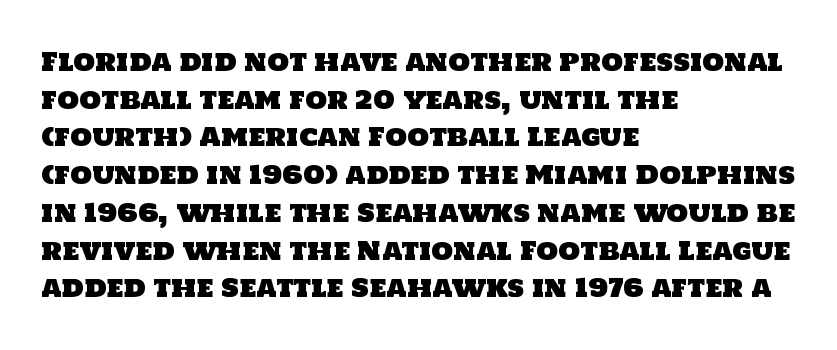
Q: Is the text underlined? A: No.
Q: How is the paragraph aligned? A: Left-aligned.
Q: Is the spacing between letters normal or unusually wide? A: Normal.
Q: Is the spacing between lines tight, normal or loose? A: Normal.
